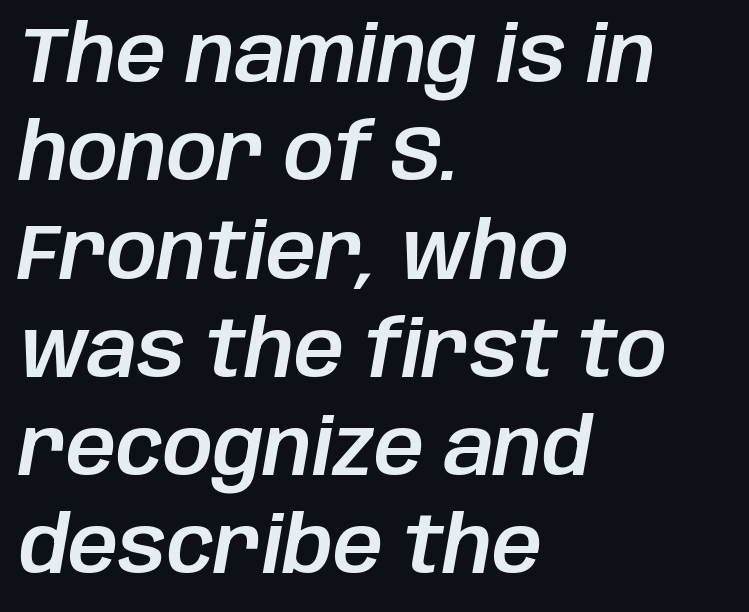
{"italic": "yes", "lean": "right", "slant_degrees": 10, "width": "normal", "stroke_contrast": "low", "x_height": "large", "monospaced": "no", "underline": "no", "align": "left", "line_spacing": "normal", "line_spacing_ratio": 1.26, "letter_spacing": "normal", "letter_spacing_em": 0.0, "glyph_px": 78}
